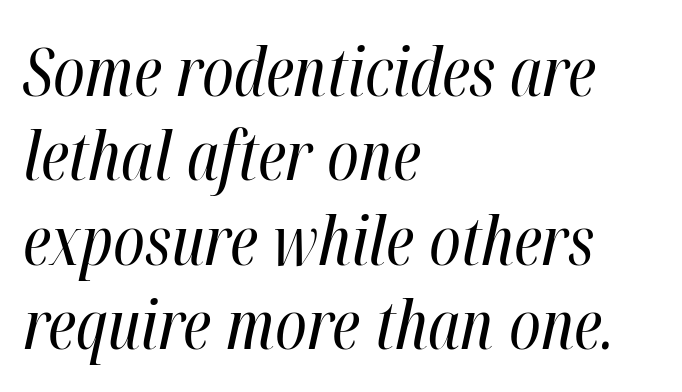
Q: Is the text bold? A: No.
Q: Is the text italic (slanted)? A: Yes, it leans right by about 12 degrees.
Q: Is the text underlined? A: No.
Q: How is the paragraph aligned? A: Left-aligned.
Q: Is the spacing between letters normal or unusually wide? A: Normal.
Q: Width (condensed, normal, or wide)? A: Condensed.
Q: Stroke contrast? A: High.
Q: x-height? A: Medium.
Q: Monospaced? A: No.
